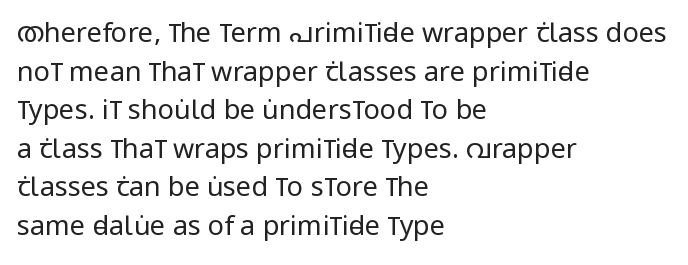
Q: Is the text bold? A: No.
Q: Is the text italic (slanted)? A: No, it is upright.
Q: Is the text underlined? A: No.
Q: How is the paragraph aligned? A: Left-aligned.
Q: Is the spacing between letters normal or unusually wide? A: Normal.
Q: Is the spacing between lines tight, normal or loose? A: Normal.
